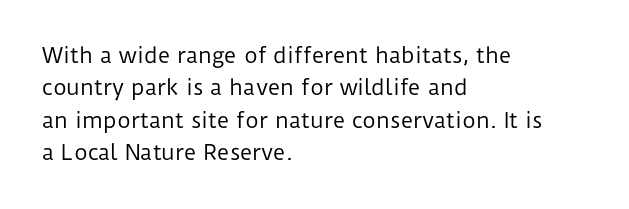
Words float on clear page, feet unadorned. Letters have the restrained weight of plain body copy at most. Horizontal alignment here is leftward, the default for most running prose. Whoever set this chose a conventional vertical rhythm. This sample uses an upright cut, with every glyph sitting square on the baseline.
